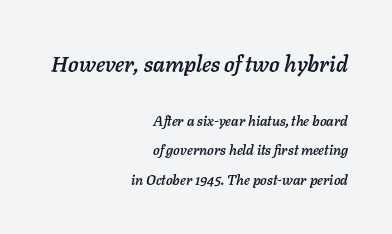
Q: Is the text italic (slanted)? A: Yes, it leans right by about 11 degrees.
Q: Is the text underlined? A: No.
Q: How is the paragraph aligned? A: Right-aligned.
Q: Is the spacing between letters normal or unusually wide? A: Normal.
Q: Is the spacing between lines tight, normal or loose? A: Loose.
Q: Which block of text is set in a larger size, the first (top) or the second (bottom)? A: The first (top) one.
